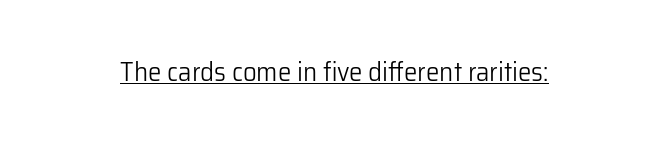
Vertical stems look standard width or narrower in stroke. This sample carries an underscore along the baseline area. Notice how the stems are strictly vertical — no italics here. Spacing between characters is what you'd get straight out of the box.
